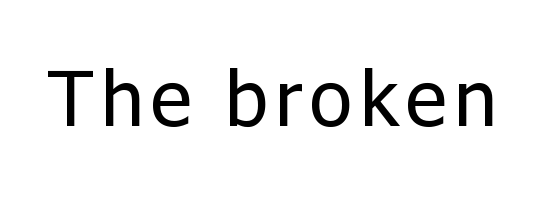
{"serif": "no", "italic": "no", "bold": "no", "weight": "regular", "width": "normal", "stroke_contrast": "low", "x_height": "medium", "monospaced": "no", "underline": "no", "glyph_px": 77}
